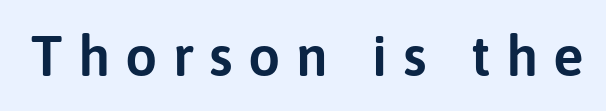
The passage shown is typed in a proportional face where columns would drift. The axis of the letterforms is exactly vertical. Look at the bottom of the vertical strokes: they stop flat, with no serifs. Caption: expanded tracking, letters set apart.
